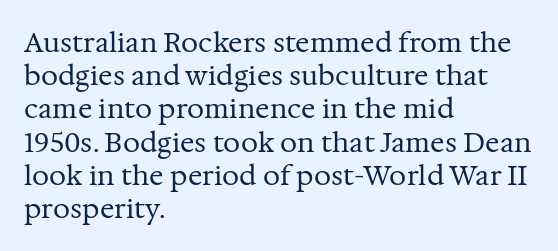
Q: Is the text bold? A: No.
Q: Is the text italic (slanted)? A: No, it is upright.
Q: Is the text underlined? A: No.
Q: How is the paragraph aligned? A: Left-aligned.
Q: Is the spacing between letters normal or unusually wide? A: Normal.
